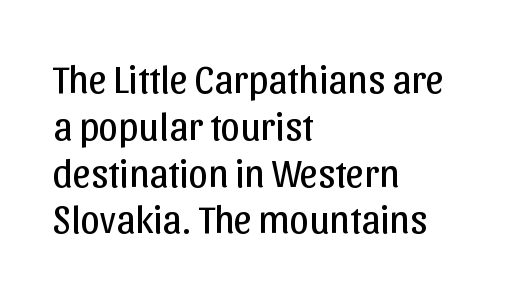
The ragged edge is on the right, which tells us the setting is flush left. Clear beneath every line of the passage. The letters advance in unequal steps, a hallmark of proportional type. Short note: letters normally spaced.
